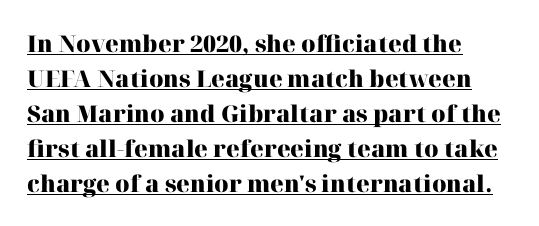
Q: Is the text bold? A: Yes.
Q: Is the text italic (slanted)? A: No, it is upright.
Q: Is the text underlined? A: Yes.
Q: How is the paragraph aligned? A: Left-aligned.
Q: Is the spacing between letters normal or unusually wide? A: Normal.
Q: Is the spacing between lines tight, normal or loose? A: Normal.
